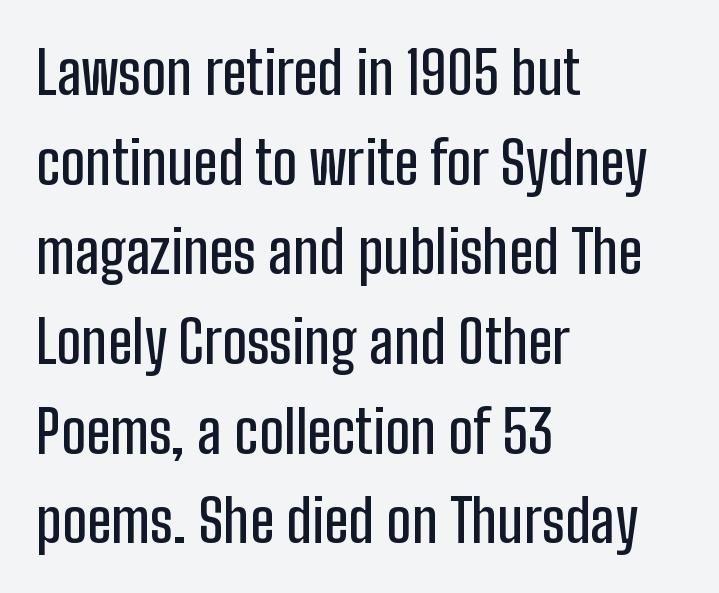
{"serif": "no", "italic": "no", "width": "condensed", "stroke_contrast": "low", "x_height": "medium", "monospaced": "no", "underline": "no", "align": "left", "line_spacing": "normal", "line_spacing_ratio": 1.52, "letter_spacing": "normal", "letter_spacing_em": 0.0, "glyph_px": 59}
